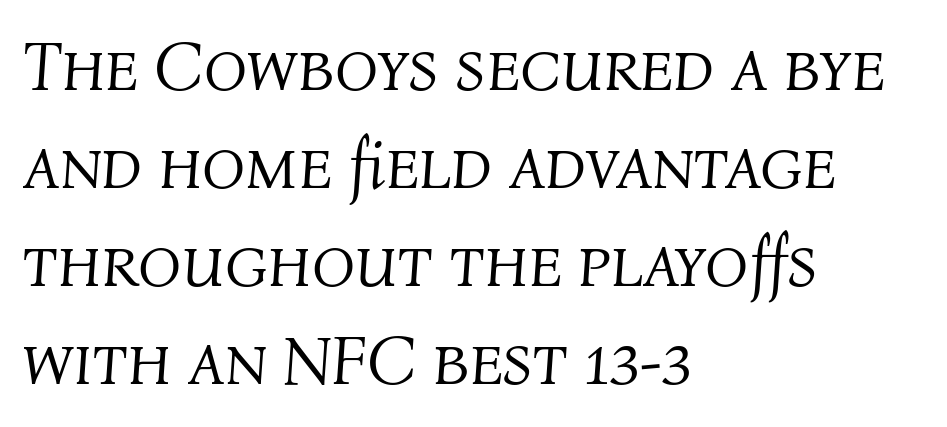
{"italic": "yes", "lean": "right", "slant_degrees": 4, "bold": "no", "weight": "light", "width": "normal", "stroke_contrast": "medium", "x_height": "medium", "monospaced": "no", "underline": "no", "align": "left", "line_spacing": "normal", "line_spacing_ratio": 1.38, "letter_spacing": "normal", "letter_spacing_em": 0.0, "glyph_px": 71}
